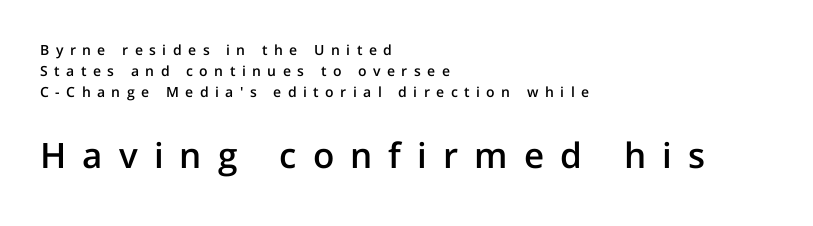
The image shows 35 px semibold sans-serif type, upright; set left-aligned, normal line spacing (1.5x), unusually wide letter spacing (+0.46 em), not underlined; the second (bottom) block is 2.5x larger; low stroke contrast and a medium x-height.
